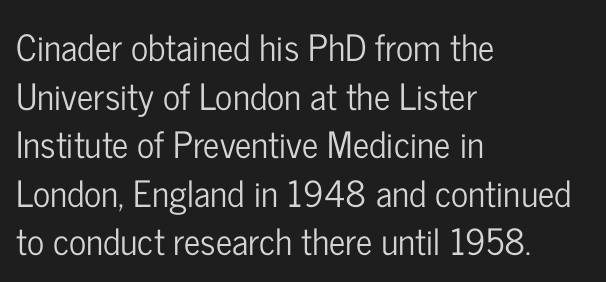
Q: Is the text italic (slanted)? A: No, it is upright.
Q: Is the typeface a serif or a sans-serif typeface? A: Sans-serif.
Q: Is the text underlined? A: No.
Q: How is the paragraph aligned? A: Left-aligned.
Q: Is the spacing between letters normal or unusually wide? A: Normal.
Q: Is the spacing between lines tight, normal or loose? A: Normal.
Q: Width (condensed, normal, or wide)? A: Condensed.
Q: Stroke contrast? A: Low.
Q: x-height? A: Medium.
Q: Monospaced? A: No.
